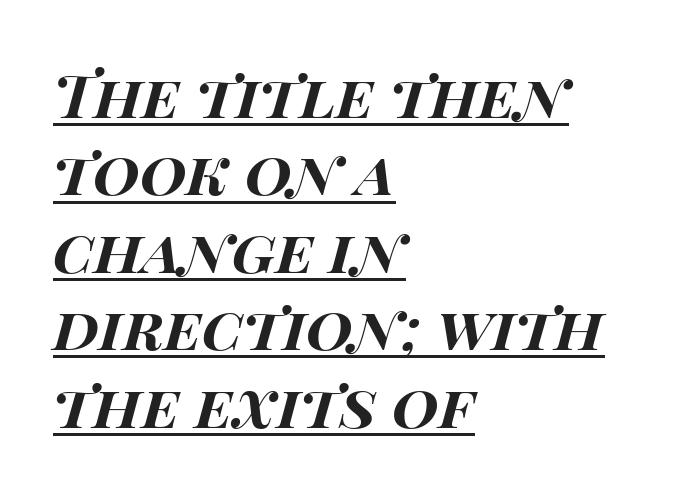
Q: Is the text bold? A: Yes.
Q: Is the text italic (slanted)? A: Yes, it leans right by about 14 degrees.
Q: Is the text underlined? A: Yes.
Q: How is the paragraph aligned? A: Left-aligned.
Q: Is the spacing between letters normal or unusually wide? A: Normal.
Q: Is the spacing between lines tight, normal or loose? A: Normal.
Q: Width (condensed, normal, or wide)? A: Wide.
Q: Stroke contrast? A: High.
Q: x-height? A: Large.
Q: Monospaced? A: No.
